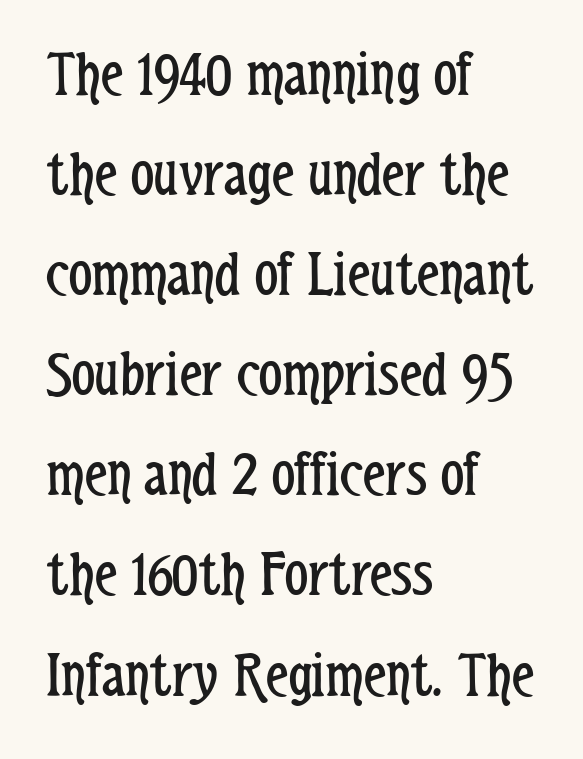
The image shows 65 px regular-weight, condensed sans-serif type, upright; set left-aligned, normal line spacing (1.54x), normal letter spacing, not underlined; low stroke contrast and a medium x-height.
